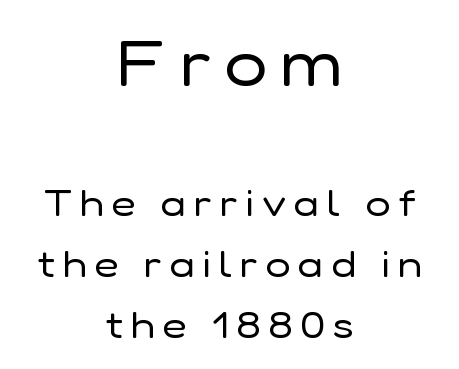
Q: Is the text bold? A: No.
Q: Is the text italic (slanted)? A: No, it is upright.
Q: Is the typeface a serif or a sans-serif typeface? A: Sans-serif.
Q: Is the text underlined? A: No.
Q: How is the paragraph aligned? A: Centered.
Q: Is the spacing between letters normal or unusually wide? A: Unusually wide.
Q: Is the spacing between lines tight, normal or loose? A: Normal.
Q: Which block of text is set in a larger size, the first (top) or the second (bottom)? A: The first (top) one.
Q: Width (condensed, normal, or wide)? A: Normal.
Q: Stroke contrast? A: Low.
Q: x-height? A: Medium.
Q: Monospaced? A: No.
